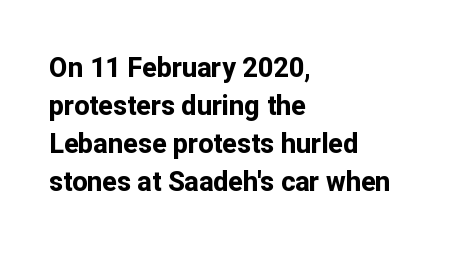
Nothing unusual about the tracking: characters are spaced as the font intends. Glance below the letters and you will spot only blank space. Designer's note — italics off, roman on. Alignment: flush left.
